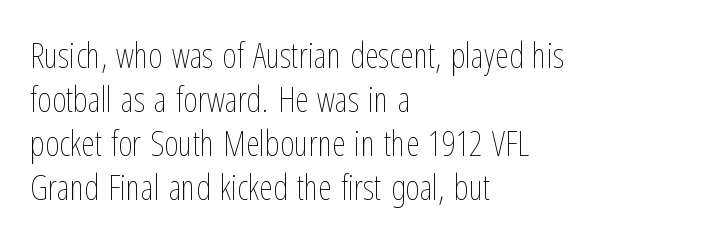
Q: Is the text bold? A: No.
Q: Is the text italic (slanted)? A: No, it is upright.
Q: Is the text underlined? A: No.
Q: How is the paragraph aligned? A: Left-aligned.
Q: Is the spacing between letters normal or unusually wide? A: Normal.
Q: Is the spacing between lines tight, normal or loose? A: Normal.
Q: Width (condensed, normal, or wide)? A: Condensed.
Q: Stroke contrast? A: Low.
Q: x-height? A: Medium.
Q: Monospaced? A: No.
